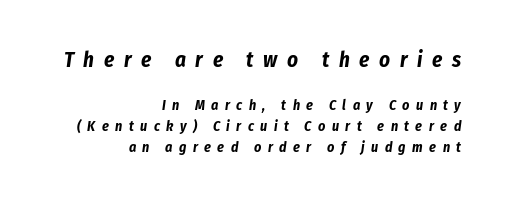
{"italic": "yes", "lean": "right", "slant_degrees": 8, "bold": "yes", "underline": "no", "align": "right", "line_spacing": "normal", "line_spacing_ratio": 1.51, "letter_spacing": "wide", "letter_spacing_em": 0.46, "larger_block": "first", "size_ratio": 1.5, "glyph_px": 21}
